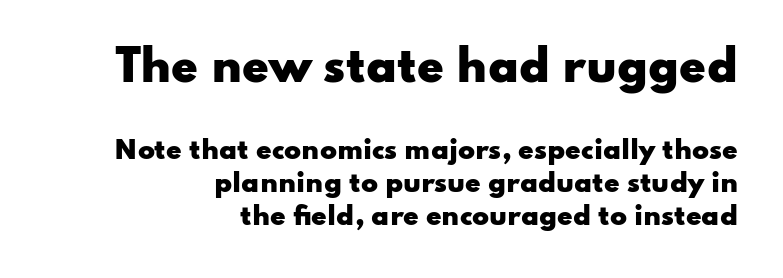
{"serif": "no", "italic": "no", "bold": "yes", "weight": "heavy", "width": "wide", "stroke_contrast": "low", "x_height": "small", "monospaced": "no", "underline": "no", "align": "right", "line_spacing": "normal", "line_spacing_ratio": 1.33, "letter_spacing": "normal", "letter_spacing_em": 0.0, "larger_block": "first", "size_ratio": 1.72, "glyph_px": 43}
